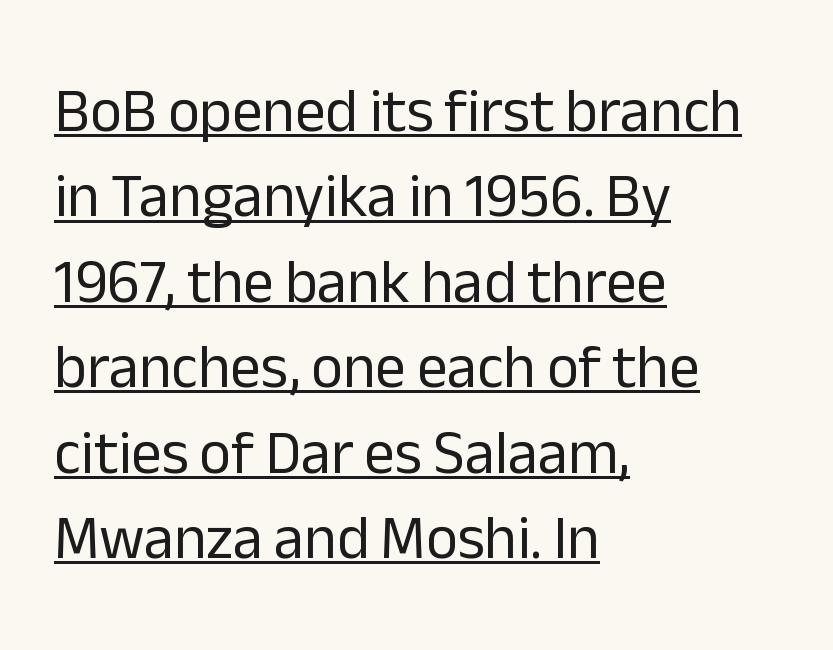
Q: Is the text bold? A: No.
Q: Is the text italic (slanted)? A: No, it is upright.
Q: Is the typeface a serif or a sans-serif typeface? A: Sans-serif.
Q: Is the text underlined? A: Yes.
Q: How is the paragraph aligned? A: Left-aligned.
Q: Is the spacing between letters normal or unusually wide? A: Normal.
Q: Is the spacing between lines tight, normal or loose? A: Normal.
Q: Width (condensed, normal, or wide)? A: Normal.
Q: Stroke contrast? A: Low.
Q: x-height? A: Medium.
Q: Monospaced? A: No.
